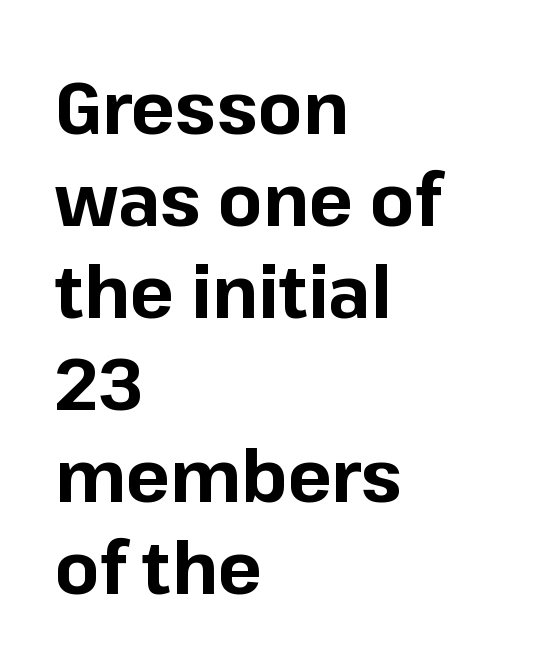
The image shows 73 px bold sans-serif type, upright; set left-aligned, normal line spacing (1.26x), normal letter spacing, not underlined; low stroke contrast and a medium x-height.
